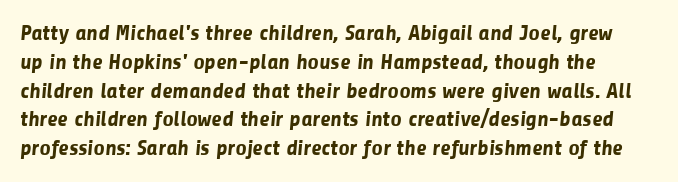
The image shows 22 px bold type; set normal line spacing (1.31x), normal letter spacing, not underlined.
